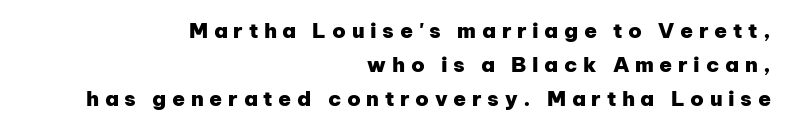
{"italic": "no", "bold": "yes", "underline": "no", "align": "right", "line_spacing": "normal", "line_spacing_ratio": 1.63, "letter_spacing": "wide", "letter_spacing_em": 0.27, "glyph_px": 21}
